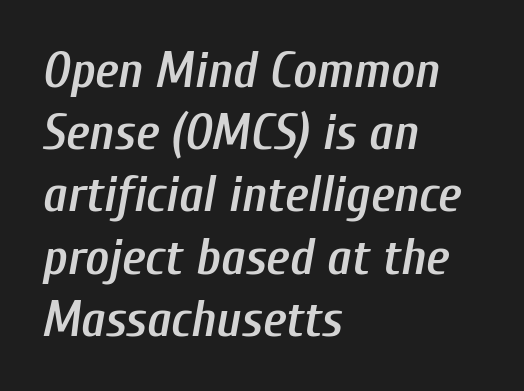
Varying glyph widths throughout — classic text-font behaviour. These lines stack with their left ends in a neat column. Nobody touched the tracking dial on this one. Quick note: underline off. Looking at the ascenders, they clearly lean.
